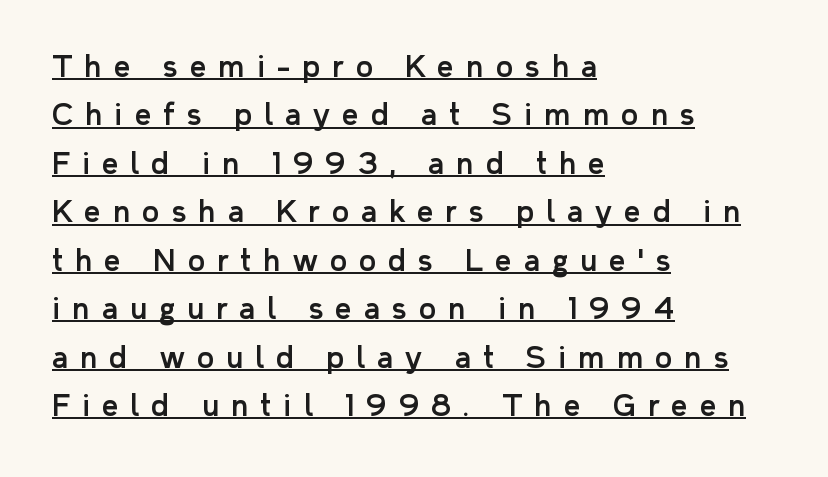
Q: Is the text italic (slanted)? A: No, it is upright.
Q: Is the typeface a serif or a sans-serif typeface? A: Sans-serif.
Q: Is the text underlined? A: Yes.
Q: How is the paragraph aligned? A: Left-aligned.
Q: Is the spacing between letters normal or unusually wide? A: Unusually wide.
Q: Is the spacing between lines tight, normal or loose? A: Normal.
Q: Width (condensed, normal, or wide)? A: Normal.
Q: Stroke contrast? A: Low.
Q: x-height? A: Medium.
Q: Monospaced? A: No.
